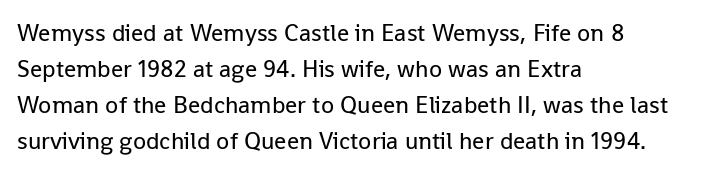
{"italic": "no", "bold": "no", "underline": "no", "align": "left", "line_spacing": "normal", "line_spacing_ratio": 1.5, "letter_spacing": "normal", "letter_spacing_em": 0.0, "glyph_px": 24}
